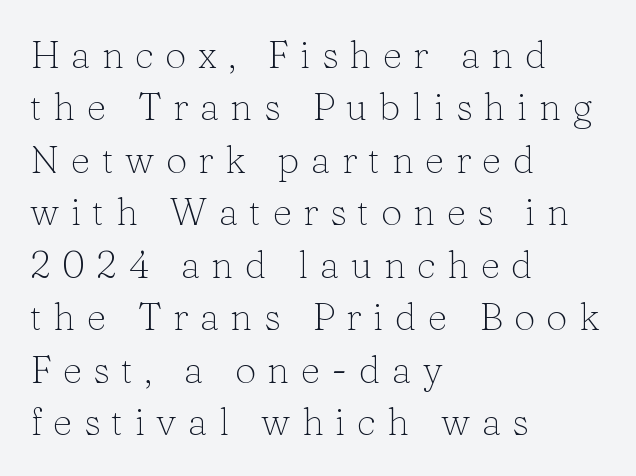
The image shows 38 px light serif type, upright; set left-aligned, normal line spacing (1.38x), unusually wide letter spacing (+0.3 em), not underlined; low stroke contrast and a medium x-height.
